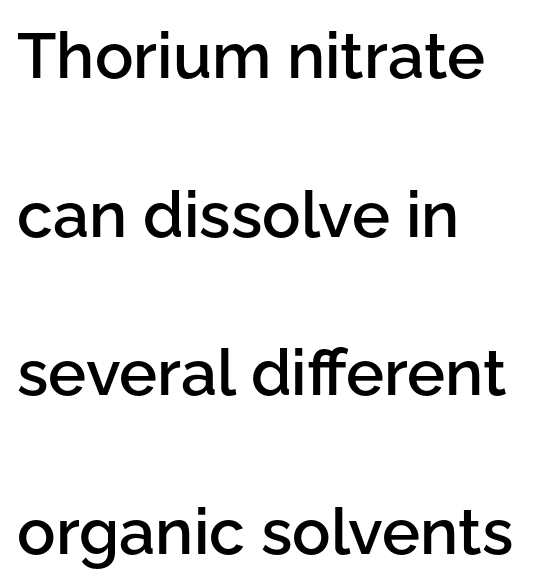
Is this a fixed-width face? No — the glyphs have proportional, varying widths. A somewhat darkened texture: the type is semibold rather than bold. Typographically, this falls in the sans-serif category. Alignment: flush left. The letters stand upright; this is a roman face. Line spacing here is loose.
